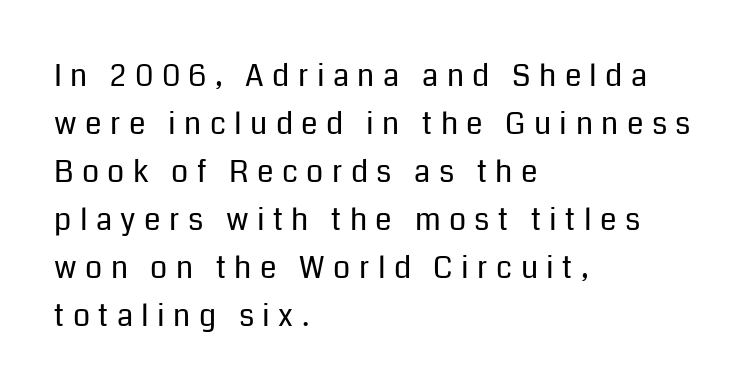
Q: Is the text bold? A: No.
Q: Is the text italic (slanted)? A: No, it is upright.
Q: Is the typeface a serif or a sans-serif typeface? A: Sans-serif.
Q: Is the text underlined? A: No.
Q: How is the paragraph aligned? A: Left-aligned.
Q: Is the spacing between letters normal or unusually wide? A: Unusually wide.
Q: Is the spacing between lines tight, normal or loose? A: Normal.
Q: Width (condensed, normal, or wide)? A: Normal.
Q: Stroke contrast? A: Low.
Q: x-height? A: Medium.
Q: Monospaced? A: No.
